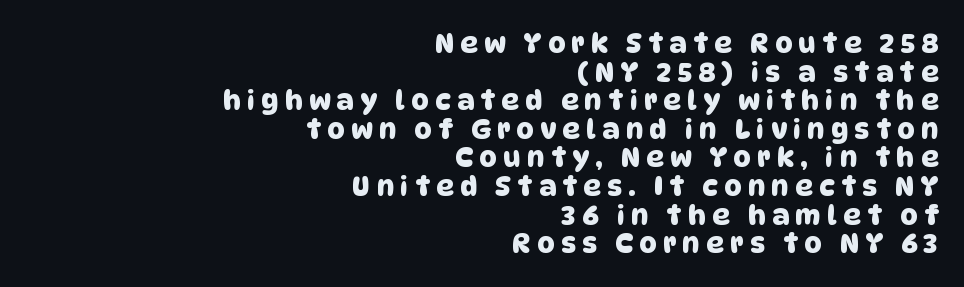
The line-height multiplier appears low, near solid setting. A flush-right, rag-left setting is used for this passage. These lines have a slow, spaced-out rhythm from letter to letter. Has an underline been added? It has not.
